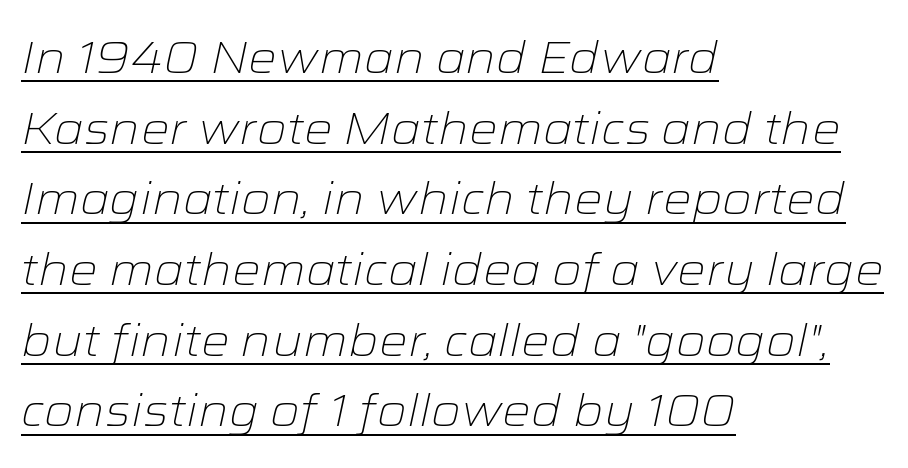
Q: Is the text bold? A: No.
Q: Is the text italic (slanted)? A: Yes, it leans right by about 12 degrees.
Q: Is the text underlined? A: Yes.
Q: How is the paragraph aligned? A: Left-aligned.
Q: Is the spacing between letters normal or unusually wide? A: Normal.
Q: Is the spacing between lines tight, normal or loose? A: Normal.
Q: Width (condensed, normal, or wide)? A: Wide.
Q: Stroke contrast? A: Low.
Q: x-height? A: Medium.
Q: Monospaced? A: No.
